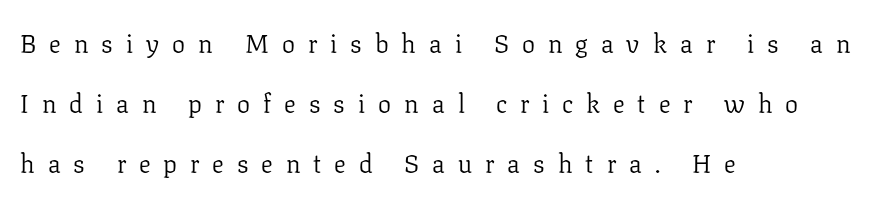
{"italic": "no", "bold": "no", "underline": "no", "align": "left", "line_spacing": "loose", "line_spacing_ratio": 2.31, "letter_spacing": "wide", "letter_spacing_em": 0.5, "glyph_px": 26}
